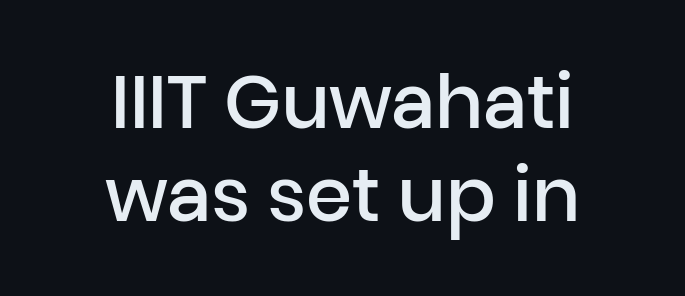
Q: Is the text bold? A: Semi-bold.
Q: Is the text italic (slanted)? A: No, it is upright.
Q: Is the typeface a serif or a sans-serif typeface? A: Sans-serif.
Q: Is the text underlined? A: No.
Q: How is the paragraph aligned? A: Centered.
Q: Is the spacing between letters normal or unusually wide? A: Normal.
Q: Is the spacing between lines tight, normal or loose? A: Normal.
Q: Width (condensed, normal, or wide)? A: Normal.
Q: Stroke contrast? A: Low.
Q: x-height? A: Medium.
Q: Monospaced? A: No.
